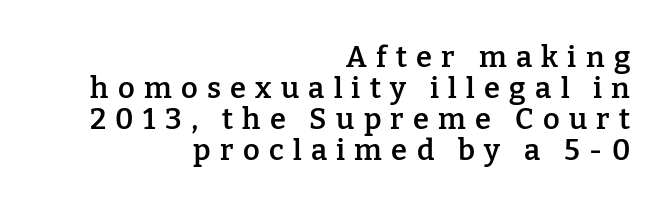
The image shows 29 px semibold serif type, upright; set right-aligned, tight line spacing (1.07x), unusually wide letter spacing (+0.32 em), not underlined; low stroke contrast and a medium x-height.
